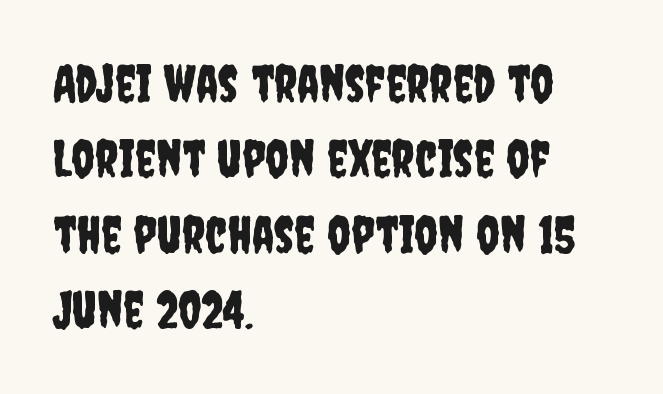
The image shows 51 px condensed sans-serif type, upright; set left-aligned, normal line spacing (1.48x), normal letter spacing, not underlined; low stroke contrast and a large x-height.
